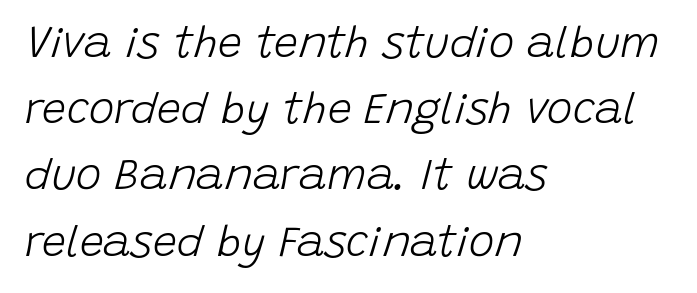
Q: Is the text bold? A: No.
Q: Is the text italic (slanted)? A: Yes, it leans right by about 15 degrees.
Q: Is the text underlined? A: No.
Q: How is the paragraph aligned? A: Left-aligned.
Q: Is the spacing between letters normal or unusually wide? A: Normal.
Q: Is the spacing between lines tight, normal or loose? A: Normal.
Q: Width (condensed, normal, or wide)? A: Normal.
Q: Stroke contrast? A: Low.
Q: x-height? A: Large.
Q: Monospaced? A: No.
